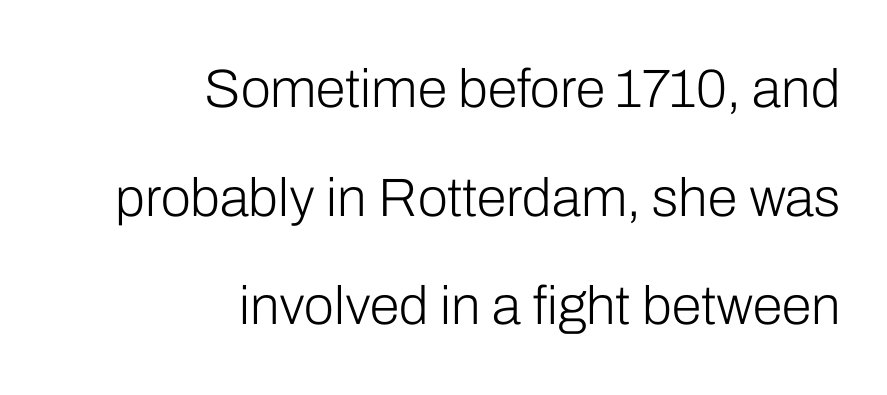
The image shows 54 px light sans-serif type, upright; set right-aligned, loose line spacing (2.01x), normal letter spacing, not underlined; low stroke contrast and a medium x-height.
